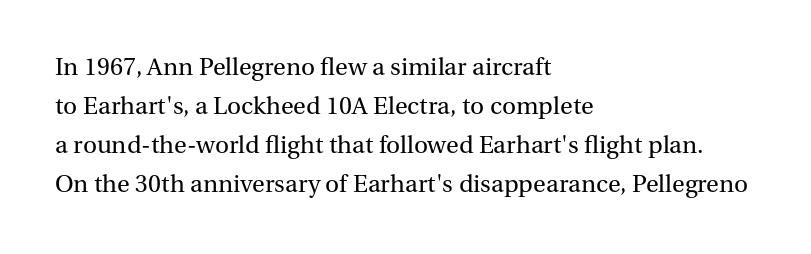
Each new line begins a customary step beneath the previous one. Students, note that the glyphs here touch the page at normal intervals. Letters rest on an invisible, unmarked baseline. Posture: upright roman.
